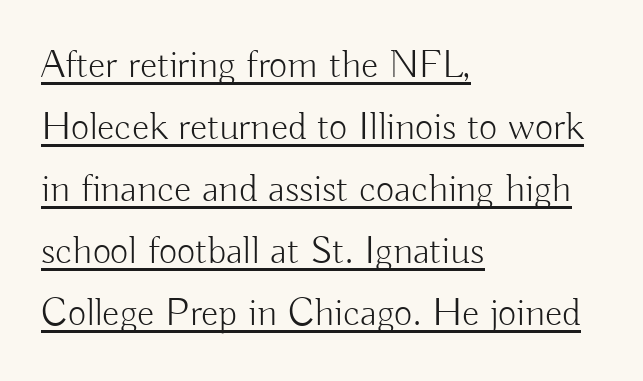
The characters display no serif detailing; their extremities are plain. What stands out about the letter spacing? Nothing — it is the standard amount. A continuous stroke trails under the words, as in a hyperlink. No italicization has been applied; the sample stays upright.
